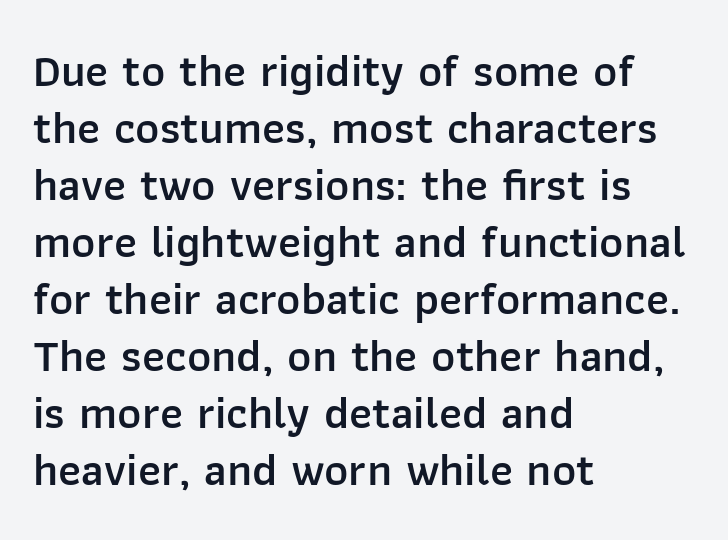
Are there feet on the stems? There aren't — it's a sans. The ragged edge is on the right, which tells us the setting is flush left. The letters sit at their default tracking, neither squeezed nor spread. These words are printed semibold, heavier than regular yet not bold. These lines were composed using upright roman letters. The strip under each line holds only bare page.
